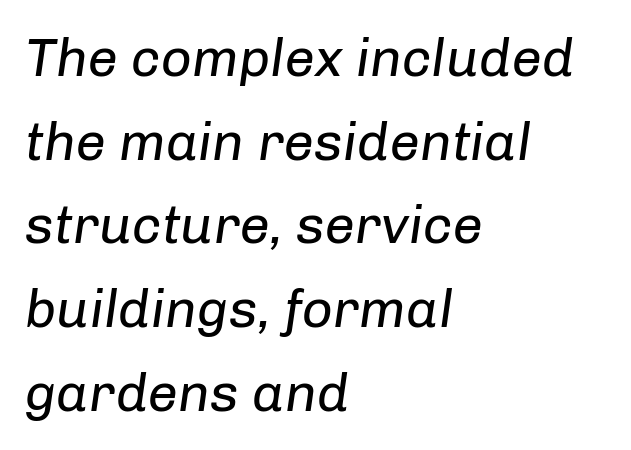
Q: Is the text bold? A: No.
Q: Is the text italic (slanted)? A: Yes, it leans right by about 8 degrees.
Q: Is the text underlined? A: No.
Q: How is the paragraph aligned? A: Left-aligned.
Q: Is the spacing between letters normal or unusually wide? A: Normal.
Q: Is the spacing between lines tight, normal or loose? A: Normal.
Q: Width (condensed, normal, or wide)? A: Normal.
Q: Stroke contrast? A: Low.
Q: x-height? A: Medium.
Q: Monospaced? A: No.
